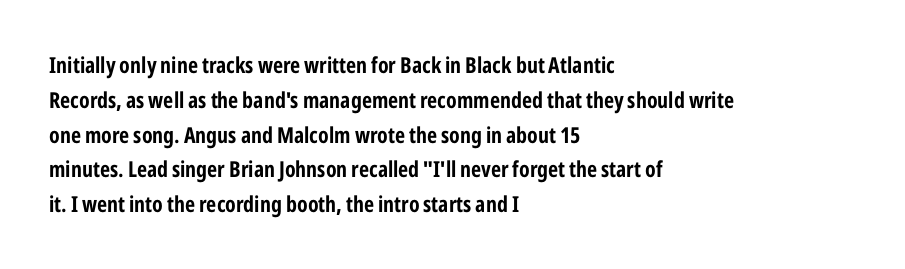
One-word summary of the alignment: left. Characters remain perfectly vertical along every line. Words float on clear page, feet unadorned. Look at the tracking — it's just the regular setting, nothing added.
